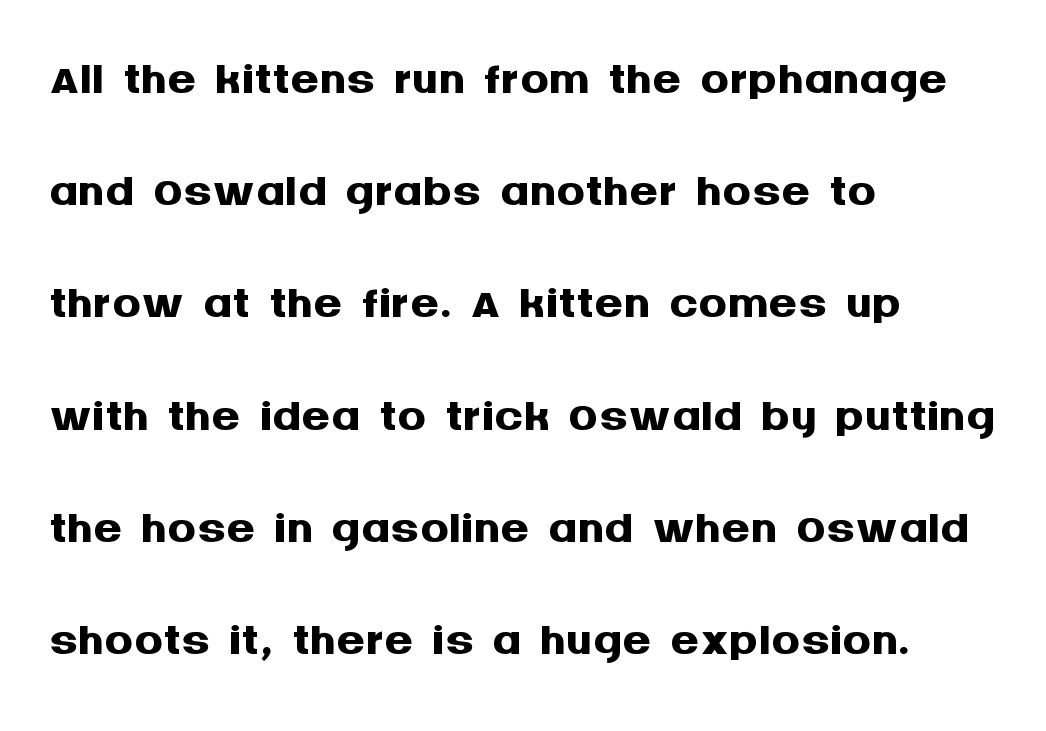
Q: Is the text bold? A: Yes.
Q: Is the text italic (slanted)? A: No, it is upright.
Q: Is the typeface a serif or a sans-serif typeface? A: Sans-serif.
Q: Is the text underlined? A: No.
Q: How is the paragraph aligned? A: Left-aligned.
Q: Is the spacing between letters normal or unusually wide? A: Normal.
Q: Is the spacing between lines tight, normal or loose? A: Normal.
Q: Width (condensed, normal, or wide)? A: Normal.
Q: Stroke contrast? A: Medium.
Q: x-height? A: Large.
Q: Monospaced? A: No.
